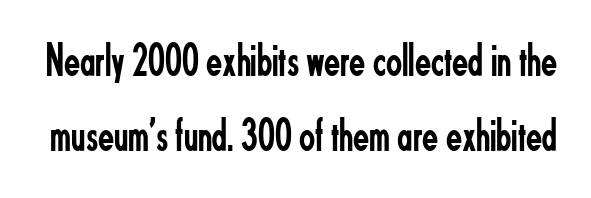
{"serif": "no", "italic": "no", "bold": "no", "weight": "regular", "width": "condensed", "stroke_contrast": "low", "x_height": "small", "monospaced": "no", "underline": "no", "line_spacing": "normal", "line_spacing_ratio": 1.59, "letter_spacing": "normal", "letter_spacing_em": 0.0, "glyph_px": 47}
